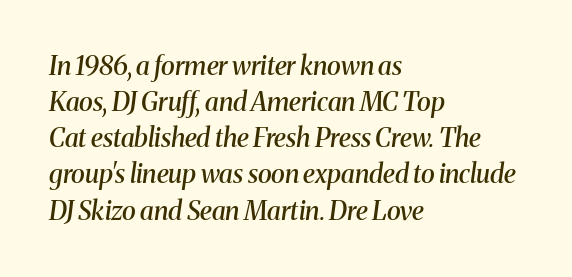
{"italic": "yes", "lean": "right", "slant_degrees": 8, "bold": "semi", "underline": "no", "align": "left", "line_spacing": "normal", "line_spacing_ratio": 1.39, "letter_spacing": "normal", "letter_spacing_em": 0.0, "glyph_px": 26}
